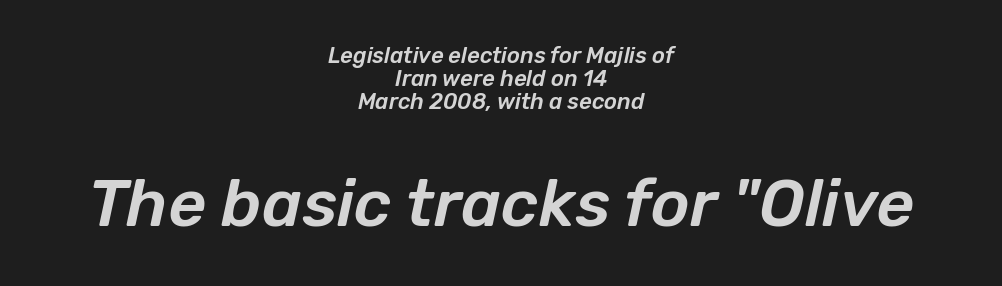
{"italic": "yes", "lean": "right", "slant_degrees": 12, "width": "normal", "stroke_contrast": "low", "x_height": "medium", "monospaced": "no", "underline": "no", "align": "center", "line_spacing": "tight", "line_spacing_ratio": 1.05, "letter_spacing": "normal", "letter_spacing_em": 0.0, "larger_block": "second", "size_ratio": 3.0, "glyph_px": 66}
